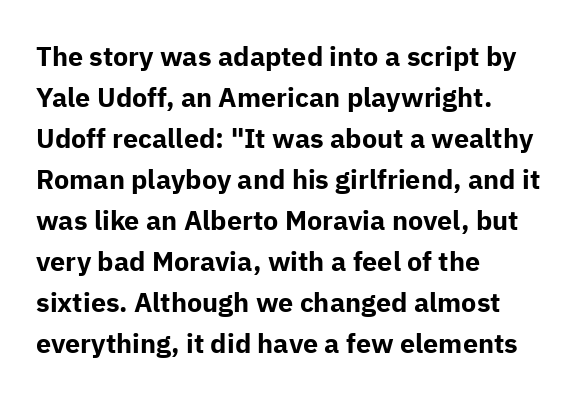
Line beginnings align vertically; line endings do not. Between one letter and the next there's only the usual sliver of space. Notice how descenders clear the ascenders below comfortably — that's standard leading. Does the lettering tilt? It doesn't — this is upright. Letters rest on an invisible, unmarked baseline.
